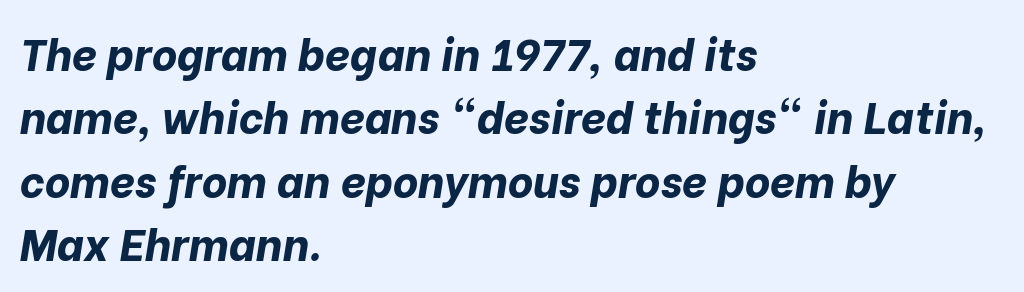
{"italic": "yes", "lean": "right", "slant_degrees": 10, "bold": "yes", "weight": "bold", "width": "normal", "stroke_contrast": "low", "x_height": "medium", "monospaced": "no", "underline": "no", "align": "left", "line_spacing": "normal", "line_spacing_ratio": 1.44, "letter_spacing": "normal", "letter_spacing_em": 0.0, "glyph_px": 44}
